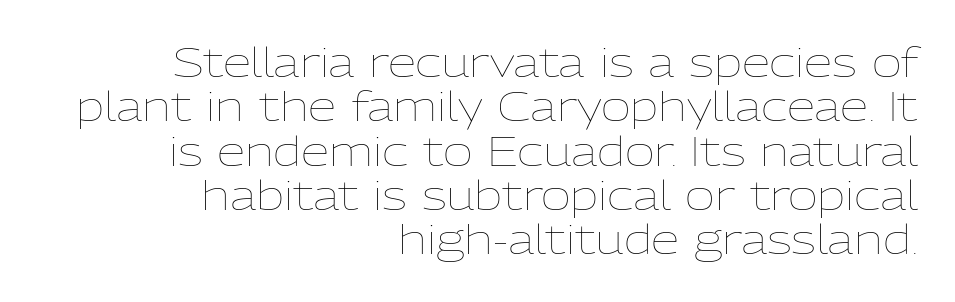
Q: Is the text bold? A: No.
Q: Is the text italic (slanted)? A: No, it is upright.
Q: Is the text underlined? A: No.
Q: How is the paragraph aligned? A: Right-aligned.
Q: Is the spacing between letters normal or unusually wide? A: Normal.
Q: Is the spacing between lines tight, normal or loose? A: Tight.
Q: Width (condensed, normal, or wide)? A: Normal.
Q: Stroke contrast? A: Low.
Q: x-height? A: Medium.
Q: Monospaced? A: No.
